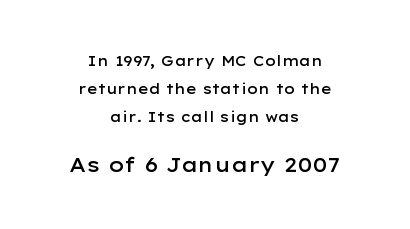
The block sitting lower on the canvas is the one with enlarged characters. Bare-footed words on every line. The line-height multiplier appears high, well above default. Summary of weight: moderately heavy, a semibold. The text block is weighted toward neither margin, spreading evenly from the middle. Rendered with straight, roman letterforms.
